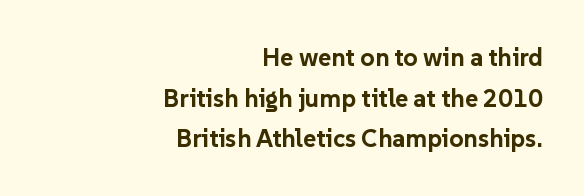
A dark, heavy texture on the line: the type is bold. This sample uses plain, unmodified letter spacing. The typography opts for an upright posture over an oblique one. Does the copy run flush right? Yes — the right margin is perfectly even.
